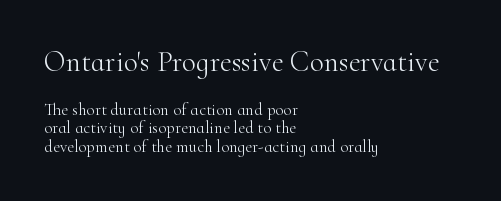
Q: Is the text bold? A: No.
Q: Is the text italic (slanted)? A: No, it is upright.
Q: Is the typeface a serif or a sans-serif typeface? A: Serif.
Q: Is the text underlined? A: No.
Q: How is the paragraph aligned? A: Left-aligned.
Q: Is the spacing between letters normal or unusually wide? A: Normal.
Q: Is the spacing between lines tight, normal or loose? A: Tight.
Q: Which block of text is set in a larger size, the first (top) or the second (bottom)? A: The first (top) one.
Q: Width (condensed, normal, or wide)? A: Normal.
Q: Stroke contrast? A: High.
Q: x-height? A: Small.
Q: Monospaced? A: No.
